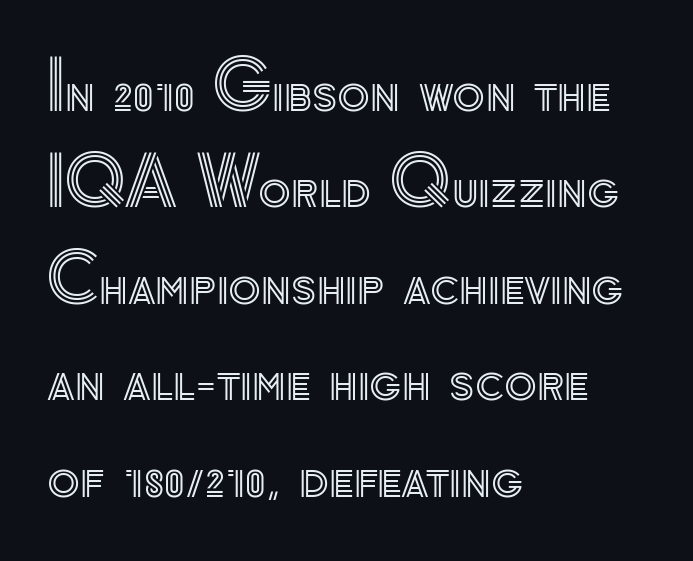
Each new line begins a customary step beneath the previous one. Glance below the letters and you will spot only blank space. Tall strokes in this sample are plumb rather than angled. These lines are rendered in a variable-pitch font.
